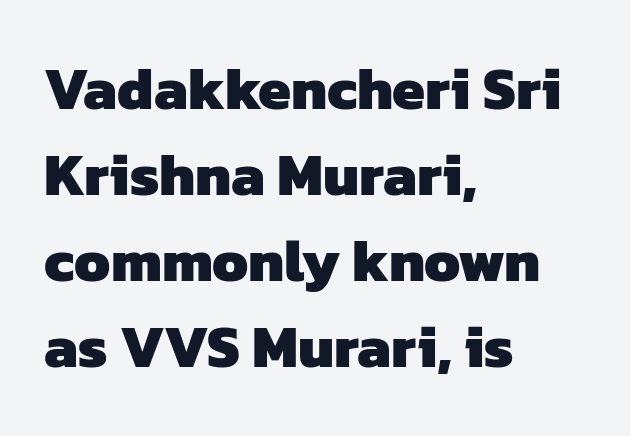
Q: Is the text bold? A: Yes.
Q: Is the typeface a serif or a sans-serif typeface? A: Sans-serif.
Q: Is the text underlined? A: No.
Q: How is the paragraph aligned? A: Left-aligned.
Q: Is the spacing between letters normal or unusually wide? A: Normal.
Q: Is the spacing between lines tight, normal or loose? A: Normal.
Q: Width (condensed, normal, or wide)? A: Normal.
Q: Stroke contrast? A: Low.
Q: x-height? A: Medium.
Q: Monospaced? A: No.
